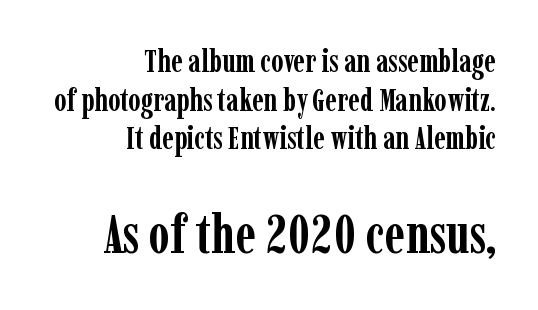
Q: Is the text bold? A: Yes.
Q: Is the text italic (slanted)? A: No, it is upright.
Q: Is the typeface a serif or a sans-serif typeface? A: Serif.
Q: Is the text underlined? A: No.
Q: How is the paragraph aligned? A: Right-aligned.
Q: Is the spacing between letters normal or unusually wide? A: Normal.
Q: Is the spacing between lines tight, normal or loose? A: Normal.
Q: Which block of text is set in a larger size, the first (top) or the second (bottom)? A: The second (bottom) one.
Q: Width (condensed, normal, or wide)? A: Condensed.
Q: Stroke contrast? A: Low.
Q: x-height? A: Medium.
Q: Monospaced? A: No.
